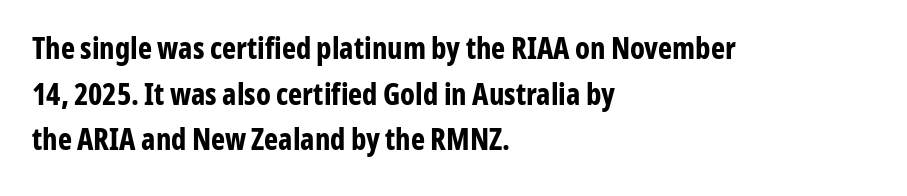
The image shows 30 px bold, condensed sans-serif type, upright; set left-aligned, normal line spacing (1.52x), normal letter spacing, not underlined; low stroke contrast and a medium x-height.
